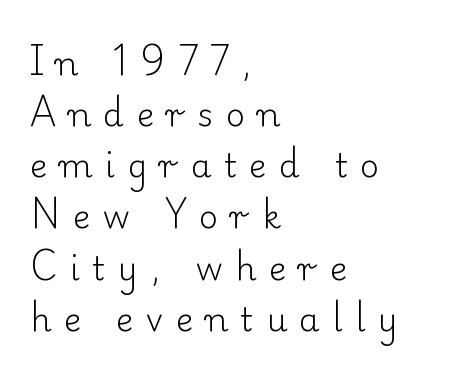
The image shows 33 px light type, upright; set left-aligned, normal line spacing (1.55x), unusually wide letter spacing (+0.38 em), not underlined; low stroke contrast and a small x-height.
